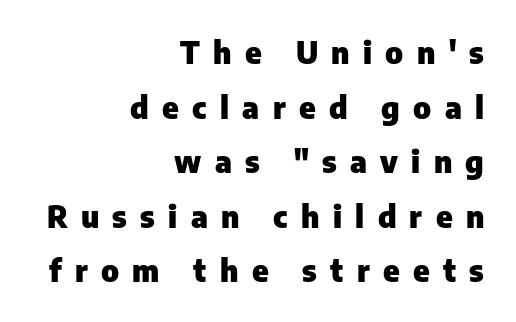
{"serif": "no", "italic": "no", "bold": "yes", "weight": "heavy", "width": "normal", "stroke_contrast": "low", "x_height": "medium", "monospaced": "no", "underline": "no", "align": "right", "line_spacing_ratio": 1.76, "letter_spacing": "wide", "letter_spacing_em": 0.43, "glyph_px": 31}
